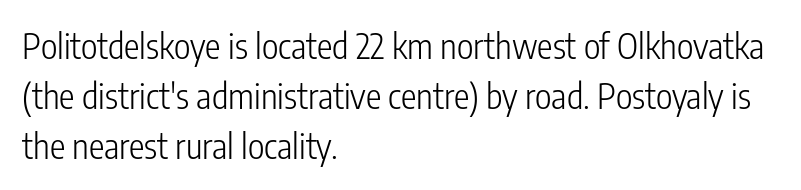
Q: Is the text bold? A: No.
Q: Is the text italic (slanted)? A: No, it is upright.
Q: Is the typeface a serif or a sans-serif typeface? A: Sans-serif.
Q: Is the text underlined? A: No.
Q: How is the paragraph aligned? A: Left-aligned.
Q: Is the spacing between letters normal or unusually wide? A: Normal.
Q: Is the spacing between lines tight, normal or loose? A: Normal.
Q: Width (condensed, normal, or wide)? A: Condensed.
Q: Stroke contrast? A: Low.
Q: x-height? A: Medium.
Q: Monospaced? A: No.
